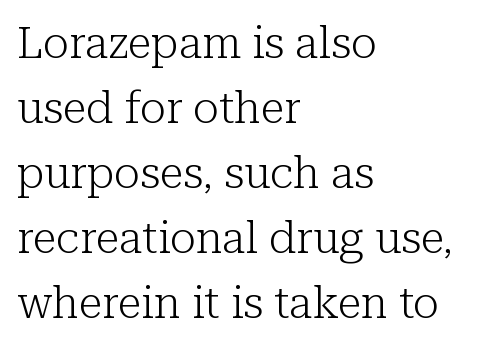
The image shows 44 px light serif type, upright; set left-aligned, normal line spacing (1.48x), normal letter spacing, not underlined; low stroke contrast and a medium x-height.
